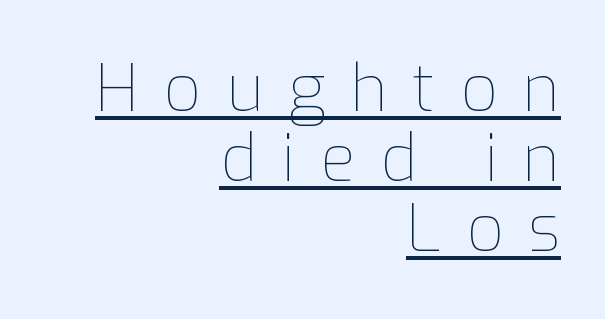
Q: Is the text bold? A: No.
Q: Is the text italic (slanted)? A: No, it is upright.
Q: Is the text underlined? A: Yes.
Q: How is the paragraph aligned? A: Right-aligned.
Q: Is the spacing between letters normal or unusually wide? A: Unusually wide.
Q: Is the spacing between lines tight, normal or loose? A: Tight.
Q: Width (condensed, normal, or wide)? A: Normal.
Q: Stroke contrast? A: Low.
Q: x-height? A: Medium.
Q: Monospaced? A: No.
